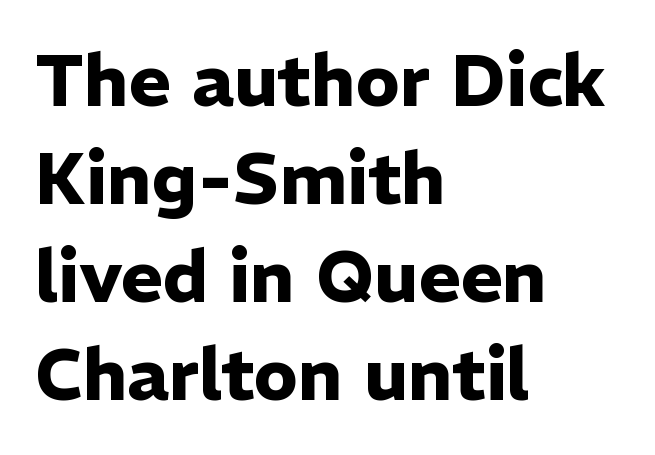
Q: Is the text bold? A: Yes.
Q: Is the text italic (slanted)? A: No, it is upright.
Q: Is the typeface a serif or a sans-serif typeface? A: Sans-serif.
Q: Is the text underlined? A: No.
Q: How is the paragraph aligned? A: Left-aligned.
Q: Is the spacing between letters normal or unusually wide? A: Normal.
Q: Is the spacing between lines tight, normal or loose? A: Normal.
Q: Width (condensed, normal, or wide)? A: Normal.
Q: Stroke contrast? A: Low.
Q: x-height? A: Medium.
Q: Monospaced? A: No.
